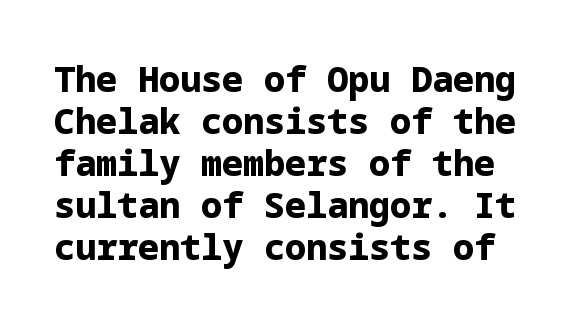
Q: Is the text bold? A: Yes.
Q: Is the text italic (slanted)? A: No, it is upright.
Q: Is the typeface a serif or a sans-serif typeface? A: Sans-serif.
Q: Is the text underlined? A: No.
Q: Is the spacing between letters normal or unusually wide? A: Normal.
Q: Width (condensed, normal, or wide)? A: Normal.
Q: Stroke contrast? A: Low.
Q: x-height? A: Medium.
